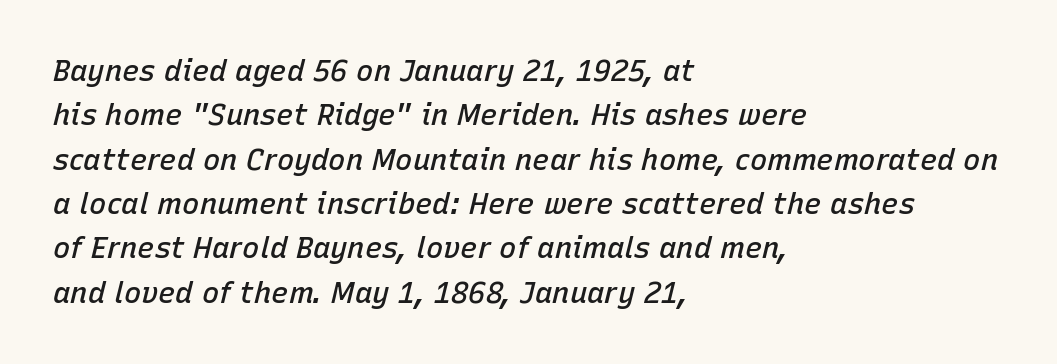
The image shows 29 px semibold type, italic (leaning right); set left-aligned, normal line spacing (1.53x), normal letter spacing, not underlined; low stroke contrast and a medium x-height.
